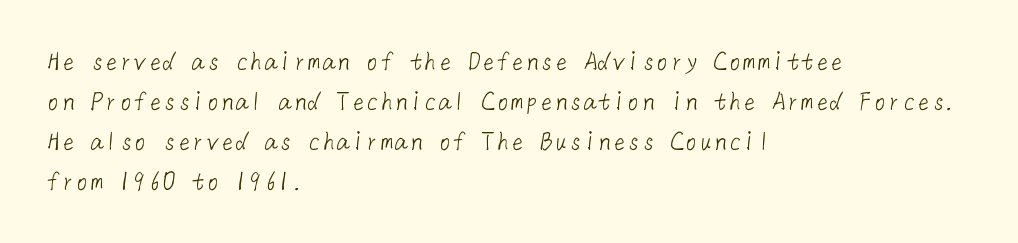
The image shows 29 px light sans-serif type; set left-aligned, normal line spacing (1.38x), normal letter spacing, not underlined; low stroke contrast and a medium x-height.
